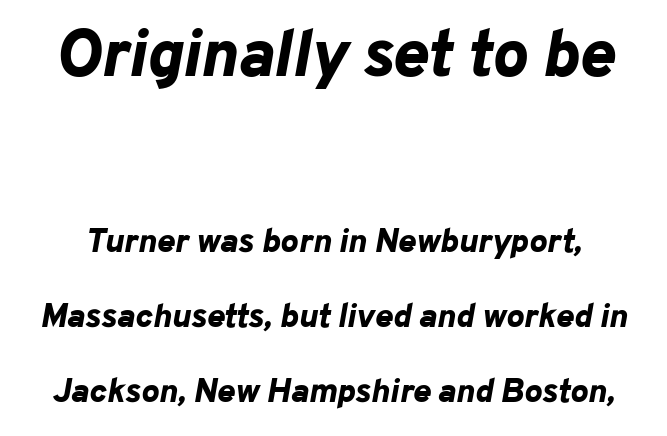
{"italic": "yes", "lean": "right", "slant_degrees": 10, "bold": "yes", "weight": "bold", "width": "normal", "stroke_contrast": "low", "x_height": "medium", "monospaced": "no", "underline": "no", "line_spacing": "loose", "line_spacing_ratio": 2.2, "letter_spacing": "normal", "letter_spacing_em": 0.0, "larger_block": "first", "size_ratio": 1.97, "glyph_px": 67}
